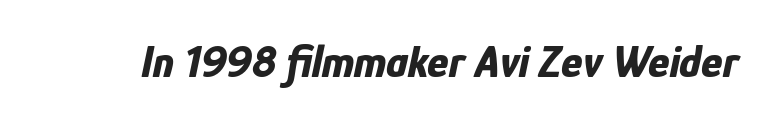
Q: Is the text bold? A: Yes.
Q: Is the text italic (slanted)? A: Yes, it leans right by about 12 degrees.
Q: Is the text underlined? A: No.
Q: Is the spacing between letters normal or unusually wide? A: Normal.
Q: Width (condensed, normal, or wide)? A: Condensed.
Q: Stroke contrast? A: Low.
Q: x-height? A: Medium.
Q: Monospaced? A: No.
